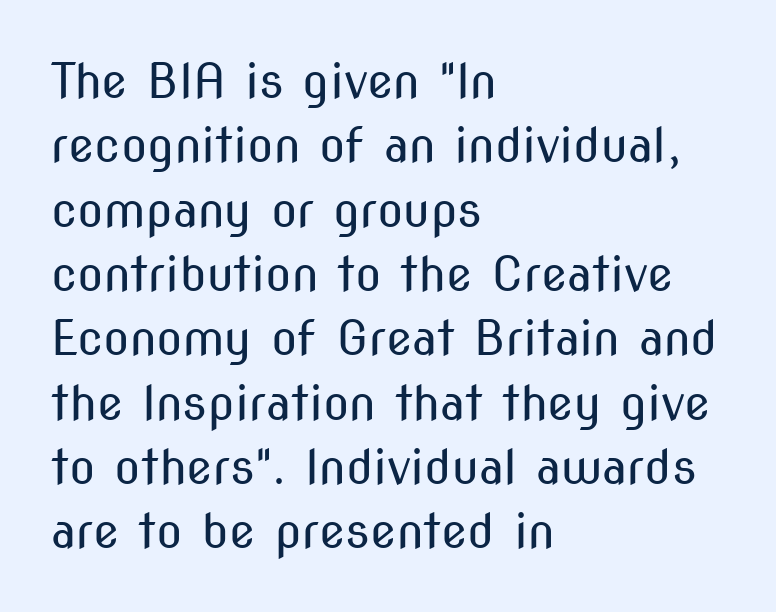
The image shows 48 px regular-weight, condensed sans-serif type, upright; set left-aligned, normal line spacing (1.34x), normal letter spacing, not underlined; medium stroke contrast and a medium x-height.
